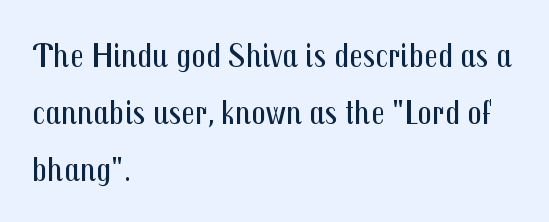
The weight tops out at a normal text grade. Interline gaps are of average width in this sample. The type family on display is of the sans-serif kind. The rendering uses natural spacing where letterforms have individual widths. Upright lettering throughout.
